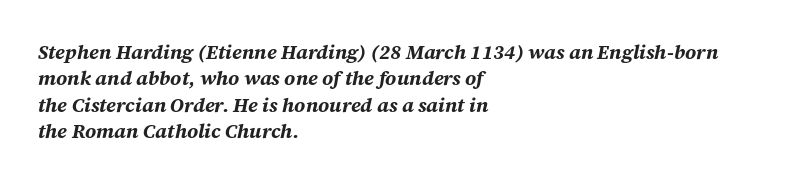
{"italic": "yes", "lean": "right", "slant_degrees": 12, "bold": "yes", "underline": "no", "align": "left", "line_spacing": "normal", "line_spacing_ratio": 1.32, "letter_spacing": "normal", "letter_spacing_em": 0.0, "glyph_px": 20}
